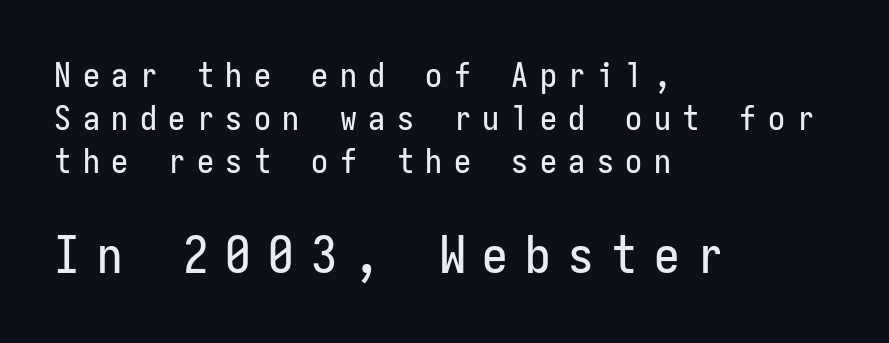
The image shows 51 px condensed sans-serif type, upright, monospaced; set left-aligned, normal line spacing (1.26x), unusually wide letter spacing (+0.34 em), not underlined; the second (bottom) block is 1.5x larger; low stroke contrast and a medium x-height.
